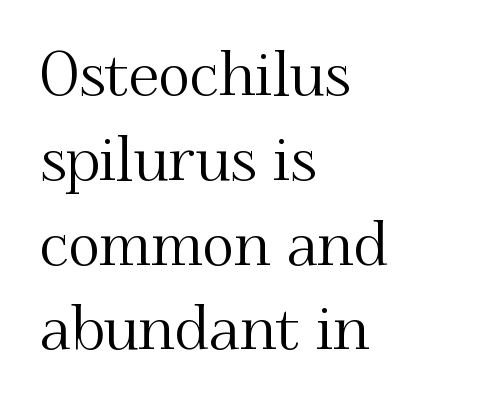
{"serif": "yes", "italic": "no", "width": "normal", "stroke_contrast": "medium", "x_height": "small", "monospaced": "no", "underline": "no", "align": "left", "line_spacing": "normal", "line_spacing_ratio": 1.39, "letter_spacing": "normal", "letter_spacing_em": 0.0, "glyph_px": 61}
